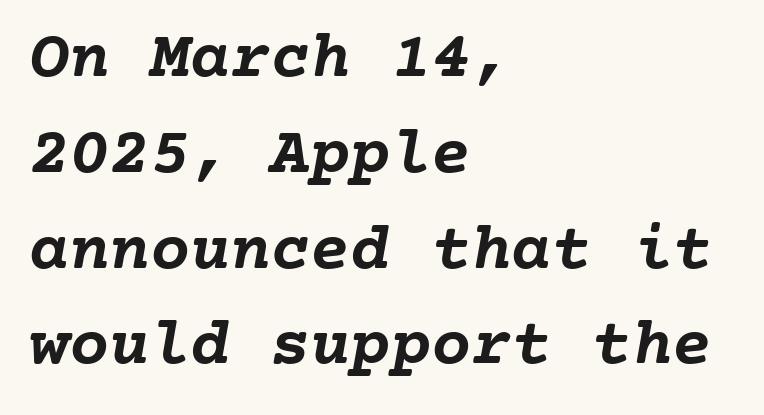
Q: Is the text bold? A: Yes.
Q: Is the text underlined? A: No.
Q: How is the paragraph aligned? A: Left-aligned.
Q: Is the spacing between letters normal or unusually wide? A: Normal.
Q: Is the spacing between lines tight, normal or loose? A: Normal.
Q: Width (condensed, normal, or wide)? A: Normal.
Q: Stroke contrast? A: Low.
Q: x-height? A: Medium.
Q: Monospaced? A: Yes.
